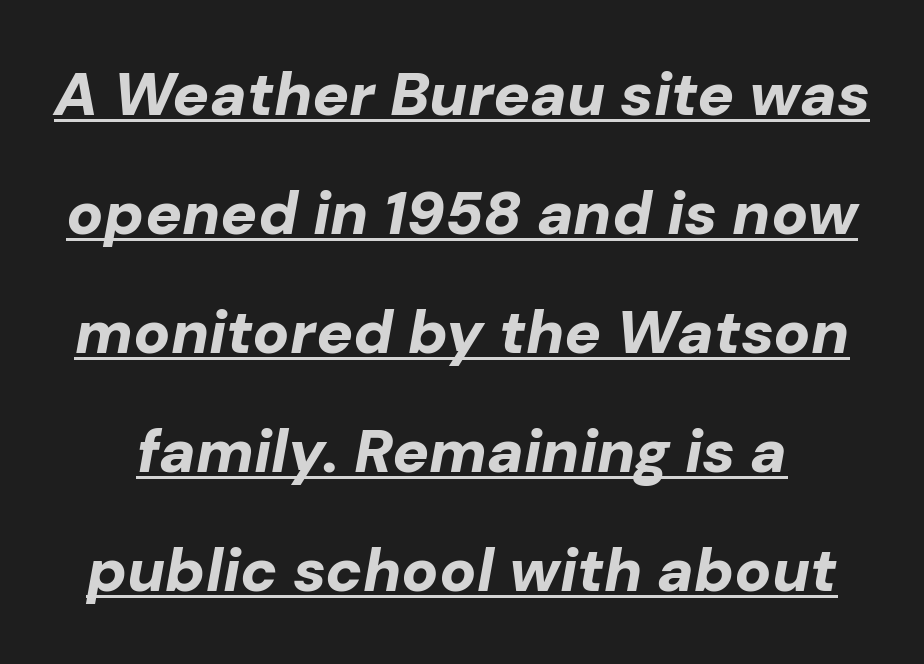
The image shows 61 px bold type, italic (leaning right); set loose line spacing (1.95x), normal letter spacing, underlined; low stroke contrast and a medium x-height.
